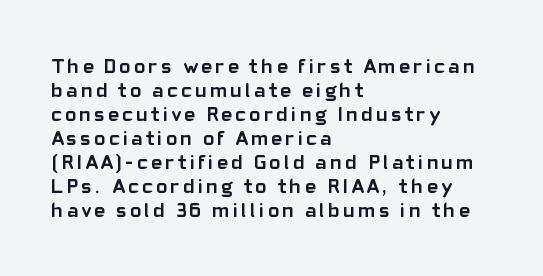
The image shows 21 px bold type, upright; set left-aligned, tight line spacing (1.14x), not underlined.
